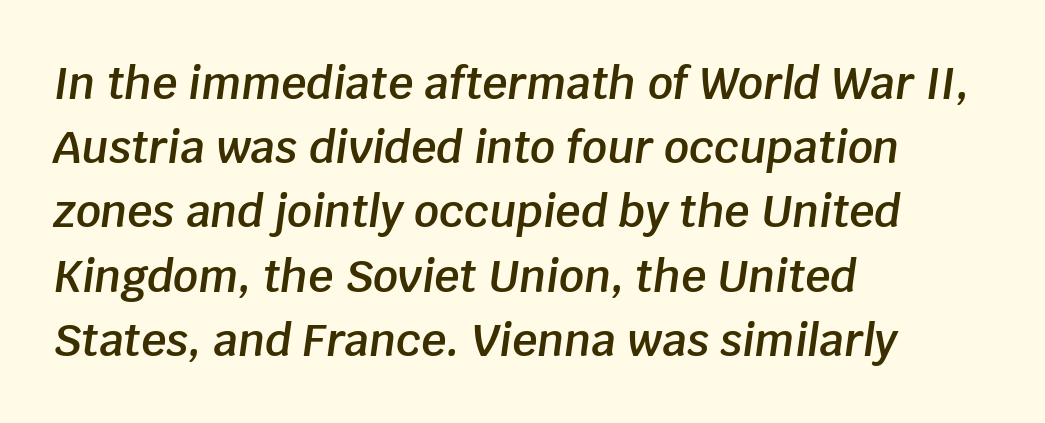
The image shows 44 px semibold type, italic (leaning right); set left-aligned, normal line spacing (1.46x), normal letter spacing, not underlined; low stroke contrast and a large x-height.
